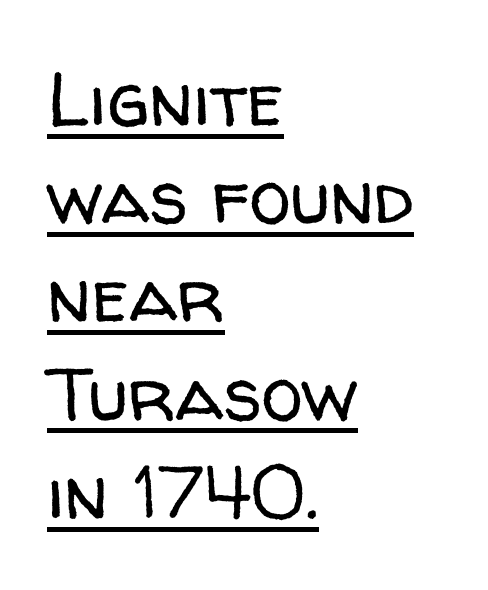
Q: Is the text bold? A: No.
Q: Is the text italic (slanted)? A: No, it is upright.
Q: Is the typeface a serif or a sans-serif typeface? A: Sans-serif.
Q: Is the text underlined? A: Yes.
Q: How is the paragraph aligned? A: Left-aligned.
Q: Is the spacing between letters normal or unusually wide? A: Normal.
Q: Is the spacing between lines tight, normal or loose? A: Normal.
Q: Width (condensed, normal, or wide)? A: Normal.
Q: Stroke contrast? A: Low.
Q: x-height? A: Medium.
Q: Monospaced? A: No.
